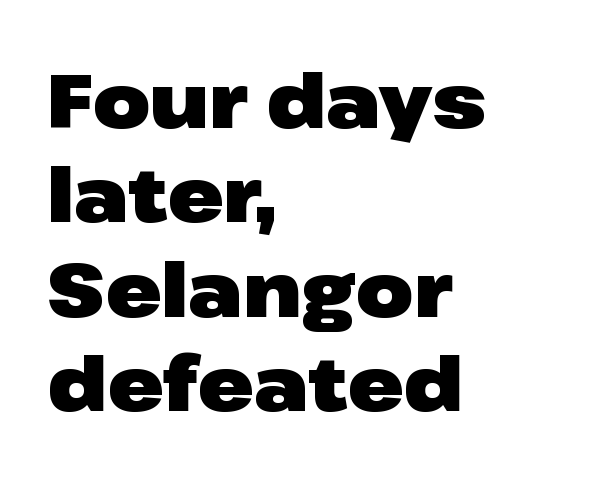
Q: Is the text bold? A: Yes.
Q: Is the text italic (slanted)? A: No, it is upright.
Q: Is the typeface a serif or a sans-serif typeface? A: Sans-serif.
Q: Is the text underlined? A: No.
Q: How is the paragraph aligned? A: Left-aligned.
Q: Is the spacing between letters normal or unusually wide? A: Normal.
Q: Is the spacing between lines tight, normal or loose? A: Normal.
Q: Width (condensed, normal, or wide)? A: Wide.
Q: Stroke contrast? A: Low.
Q: x-height? A: Medium.
Q: Monospaced? A: No.
